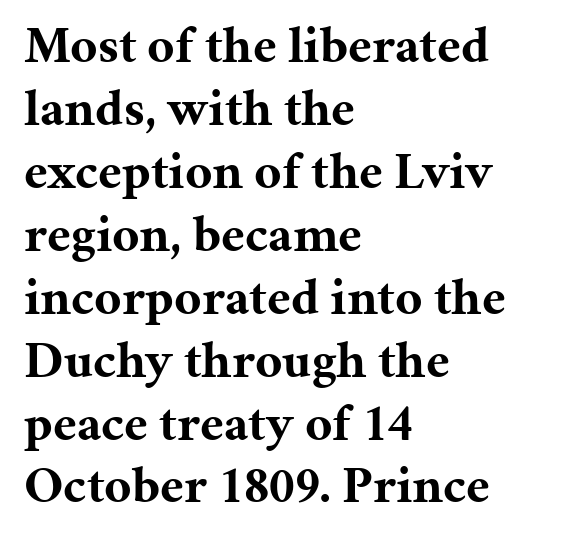
Q: Is the text bold? A: Yes.
Q: Is the text italic (slanted)? A: No, it is upright.
Q: Is the typeface a serif or a sans-serif typeface? A: Serif.
Q: Is the text underlined? A: No.
Q: How is the paragraph aligned? A: Left-aligned.
Q: Is the spacing between letters normal or unusually wide? A: Normal.
Q: Width (condensed, normal, or wide)? A: Normal.
Q: Stroke contrast? A: Medium.
Q: x-height? A: Medium.
Q: Monospaced? A: No.
